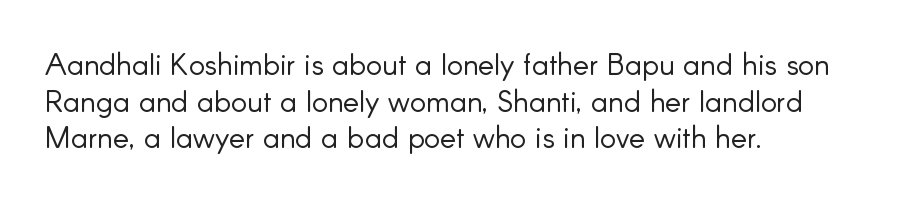
{"serif": "no", "italic": "no", "bold": "no", "weight": "light", "width": "normal", "stroke_contrast": "low", "x_height": "small", "monospaced": "no", "underline": "no", "align": "left", "line_spacing_ratio": 1.22, "letter_spacing": "normal", "letter_spacing_em": 0.0, "glyph_px": 30}
